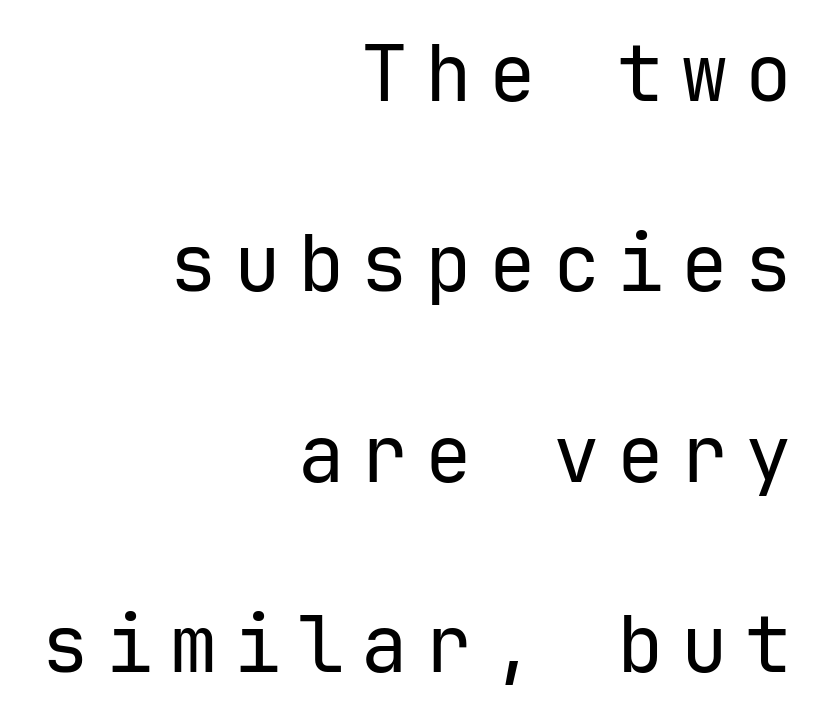
Q: Is the text bold? A: No.
Q: Is the text italic (slanted)? A: No, it is upright.
Q: Is the typeface a serif or a sans-serif typeface? A: Sans-serif.
Q: Is the text underlined? A: No.
Q: How is the paragraph aligned? A: Right-aligned.
Q: Is the spacing between letters normal or unusually wide? A: Unusually wide.
Q: Is the spacing between lines tight, normal or loose? A: Loose.
Q: Width (condensed, normal, or wide)? A: Normal.
Q: Stroke contrast? A: Low.
Q: x-height? A: Medium.
Q: Monospaced? A: Yes.
